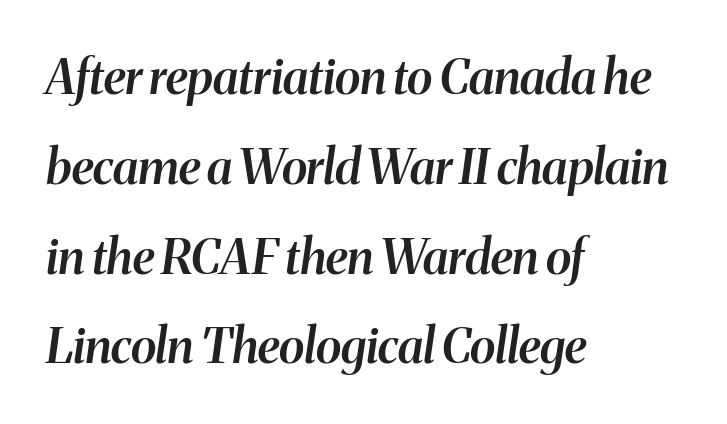
The image shows 48 px semibold type, italic (leaning right); set left-aligned, line spacing 1.87x, normal letter spacing, not underlined; medium stroke contrast and a medium x-height.
